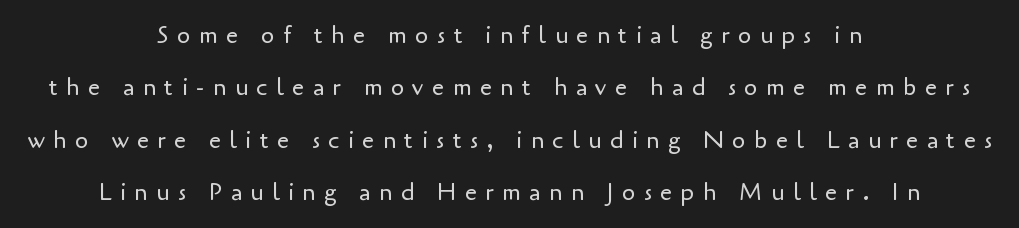
Q: Is the text bold? A: No.
Q: Is the text italic (slanted)? A: No, it is upright.
Q: Is the text underlined? A: No.
Q: How is the paragraph aligned? A: Centered.
Q: Is the spacing between letters normal or unusually wide? A: Unusually wide.
Q: Is the spacing between lines tight, normal or loose? A: Loose.
